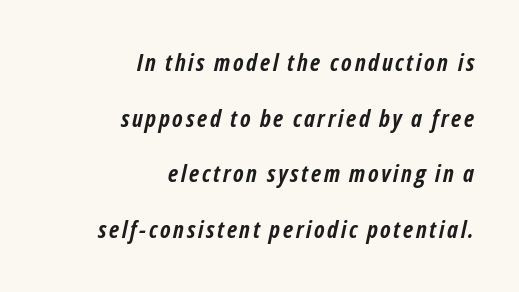
The image shows 24 px bold type, italic (leaning right); set right-aligned, loose line spacing (2.32x), not underlined.
